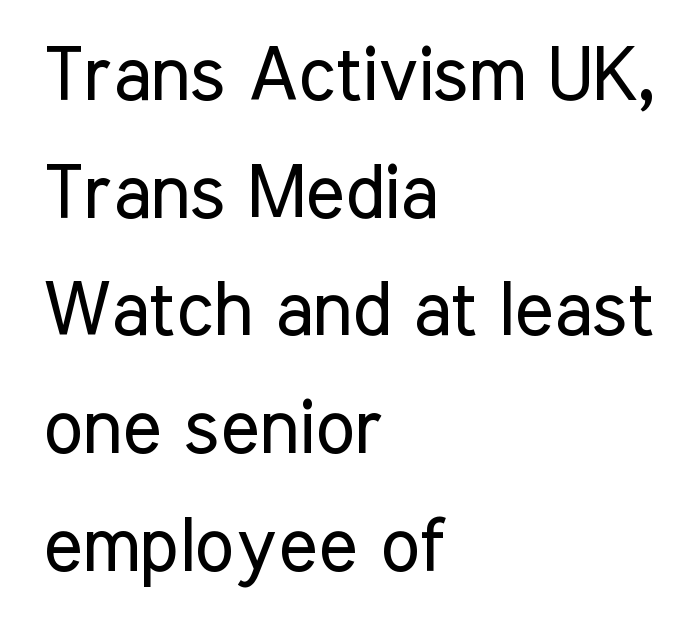
Look at the tracking — it's just the regular setting, nothing added. The letterforms sit at book weight or below. This sample uses a sans-serif face. A typesetter would call this proportional, since set widths differ per character.
